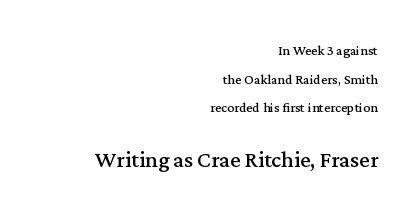
Q: Is the text italic (slanted)? A: No, it is upright.
Q: Is the text underlined? A: No.
Q: How is the paragraph aligned? A: Right-aligned.
Q: Is the spacing between letters normal or unusually wide? A: Normal.
Q: Is the spacing between lines tight, normal or loose? A: Loose.
Q: Which block of text is set in a larger size, the first (top) or the second (bottom)? A: The second (bottom) one.
